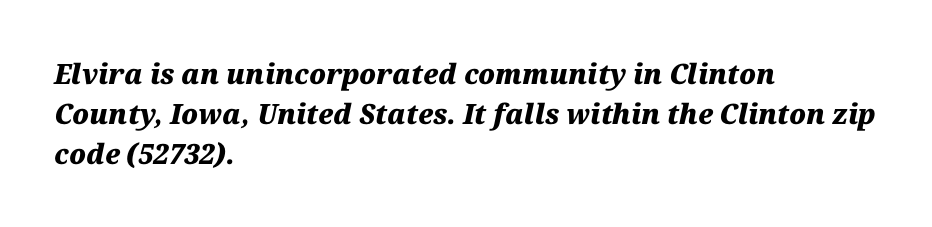
{"italic": "yes", "lean": "right", "slant_degrees": 12, "bold": "yes", "weight": "heavy", "width": "normal", "stroke_contrast": "medium", "x_height": "medium", "monospaced": "no", "underline": "no", "align": "left", "line_spacing": "normal", "line_spacing_ratio": 1.42, "letter_spacing": "normal", "letter_spacing_em": 0.0, "glyph_px": 28}
